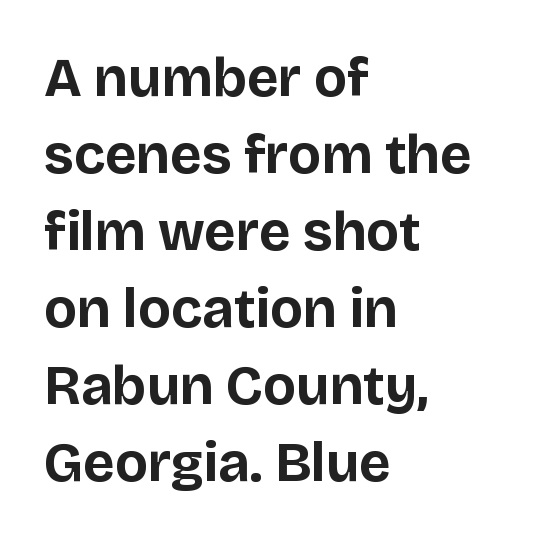
The image shows 55 px bold sans-serif type, upright; set left-aligned, normal line spacing (1.4x), normal letter spacing, not underlined; low stroke contrast and a large x-height.
